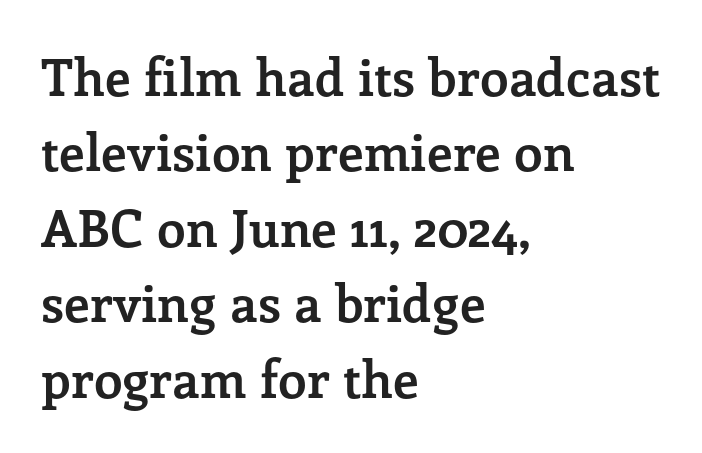
{"serif": "yes", "italic": "no", "bold": "yes", "weight": "semibold", "width": "normal", "stroke_contrast": "low", "x_height": "medium", "monospaced": "no", "underline": "no", "align": "left", "line_spacing": "normal", "line_spacing_ratio": 1.48, "letter_spacing": "normal", "letter_spacing_em": 0.0, "glyph_px": 51}
